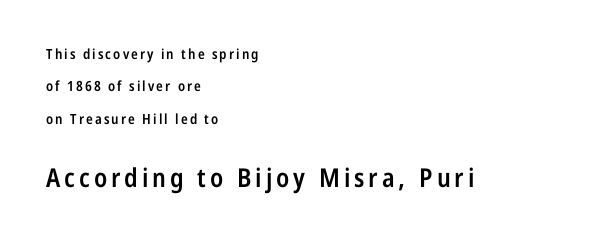
Q: Is the text bold? A: Semi-bold.
Q: Is the text italic (slanted)? A: No, it is upright.
Q: Is the text underlined? A: No.
Q: How is the paragraph aligned? A: Left-aligned.
Q: Is the spacing between lines tight, normal or loose? A: Loose.
Q: Which block of text is set in a larger size, the first (top) or the second (bottom)? A: The second (bottom) one.
